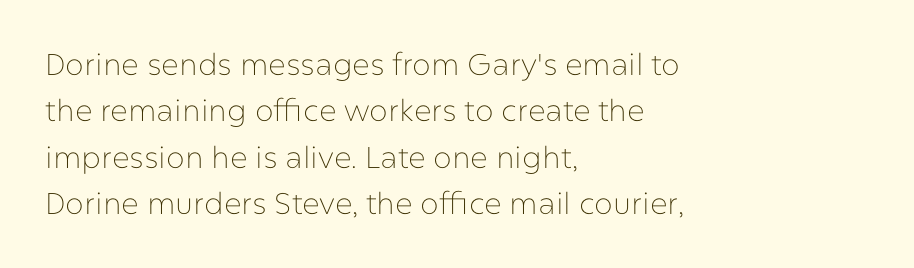
The image shows 30 px thin sans-serif type, upright; set left-aligned, normal line spacing (1.55x), normal letter spacing, not underlined; low stroke contrast and a medium x-height.
